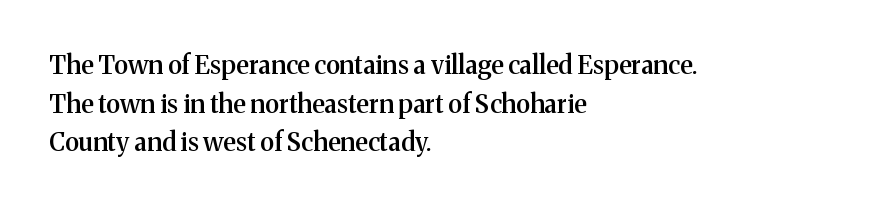
{"italic": "no", "bold": "semi", "underline": "no", "align": "left", "line_spacing": "normal", "line_spacing_ratio": 1.55, "letter_spacing": "normal", "letter_spacing_em": 0.0, "glyph_px": 25}
